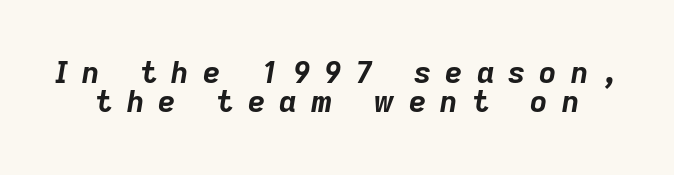
The image shows 30 px bold type, italic (leaning right); set tight line spacing (0.98x), unusually wide letter spacing (+0.47 em), not underlined; low stroke contrast and a medium x-height.
